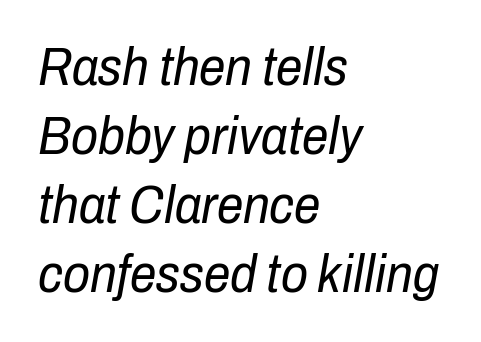
These lines are set flush left with a ragged right edge. The letters sit at their default tracking, neither squeezed nor spread. Descender tails drop into unmarked territory. The lines sit at an ordinary, default distance from one another.
